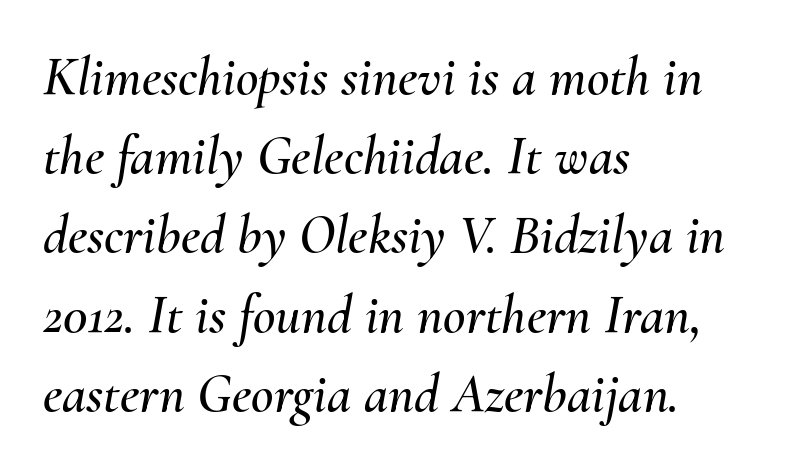
Only glyphs here, with clear space below each row. Default kerning and tracking; the words read as compact shapes. The letters are slanted; this is an italic face. Reading down the block, your eye returns to a fixed left position each line. Students, observe: this is what conventionally led text looks like. These lines are rendered in a variable-pitch font.
